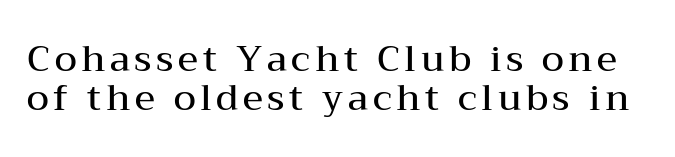
I'd call this a serif setting — the letters wear small feet. Vertical spacing — tight. You could not count columns in this text — the font is proportionally spaced. The area under the type is left untouched. This is the regular roman posture of the typeface. Stroke thickness is moderately raised; the sample reads as semibold.
